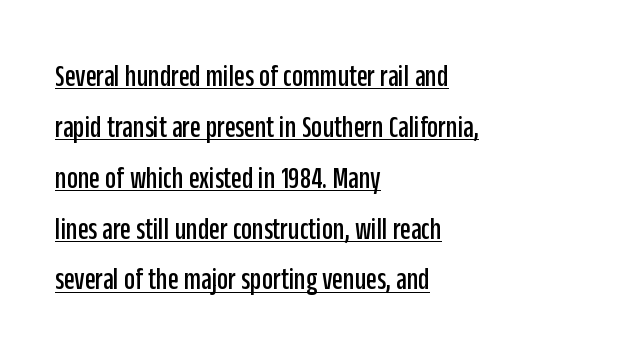
{"serif": "no", "italic": "no", "width": "condensed", "stroke_contrast": "low", "x_height": "large", "monospaced": "no", "underline": "yes", "align": "left", "line_spacing": "normal", "line_spacing_ratio": 1.64, "letter_spacing": "normal", "letter_spacing_em": 0.0, "glyph_px": 31}
